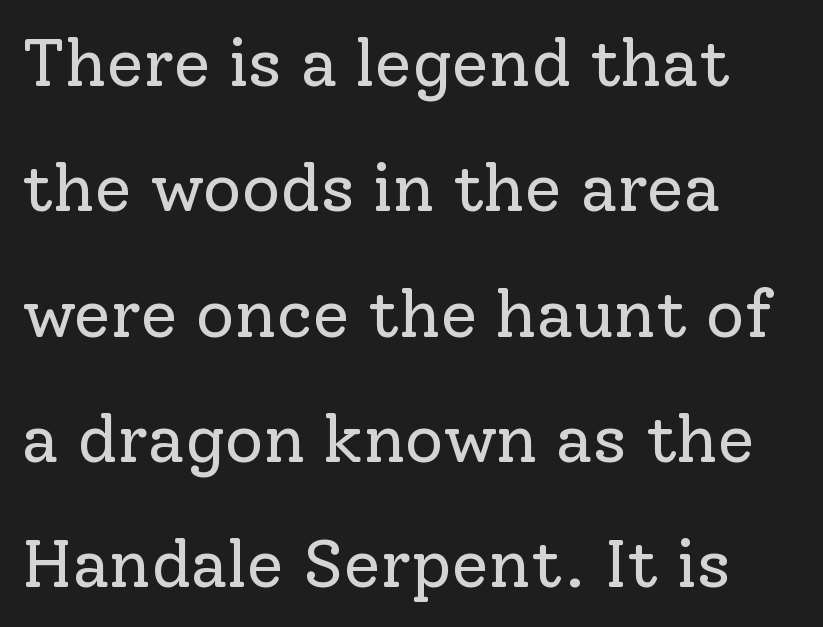
{"serif": "yes", "italic": "no", "bold": "no", "weight": "regular", "width": "normal", "stroke_contrast": "low", "x_height": "medium", "monospaced": "no", "underline": "no", "align": "left", "line_spacing_ratio": 1.87, "letter_spacing": "normal", "letter_spacing_em": 0.0, "glyph_px": 67}
